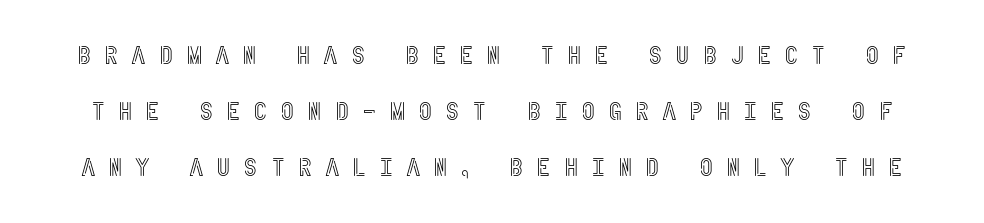
Q: Is the text italic (slanted)? A: No, it is upright.
Q: Is the text underlined? A: No.
Q: Is the spacing between letters normal or unusually wide? A: Unusually wide.
Q: Is the spacing between lines tight, normal or loose? A: Loose.
